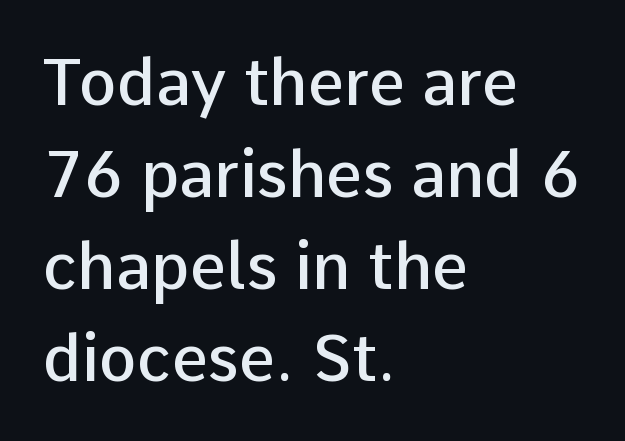
Q: Is the text bold? A: Semi-bold.
Q: Is the text italic (slanted)? A: No, it is upright.
Q: Is the typeface a serif or a sans-serif typeface? A: Sans-serif.
Q: Is the text underlined? A: No.
Q: How is the paragraph aligned? A: Left-aligned.
Q: Is the spacing between letters normal or unusually wide? A: Normal.
Q: Is the spacing between lines tight, normal or loose? A: Normal.
Q: Width (condensed, normal, or wide)? A: Normal.
Q: Stroke contrast? A: Low.
Q: x-height? A: Medium.
Q: Monospaced? A: No.
